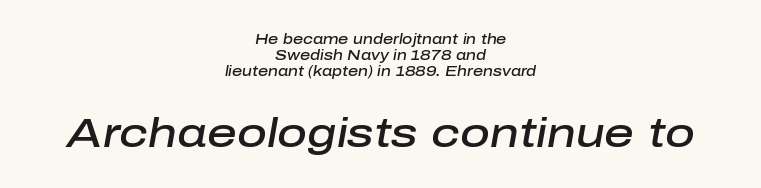
The face used here is a semibold: visibly heavier than regular, lighter than bold. The line-height multiplier appears low, near solid setting. The strip under each line holds only bare page. Notice how the passage keeps no hard edge, just a central spine.
